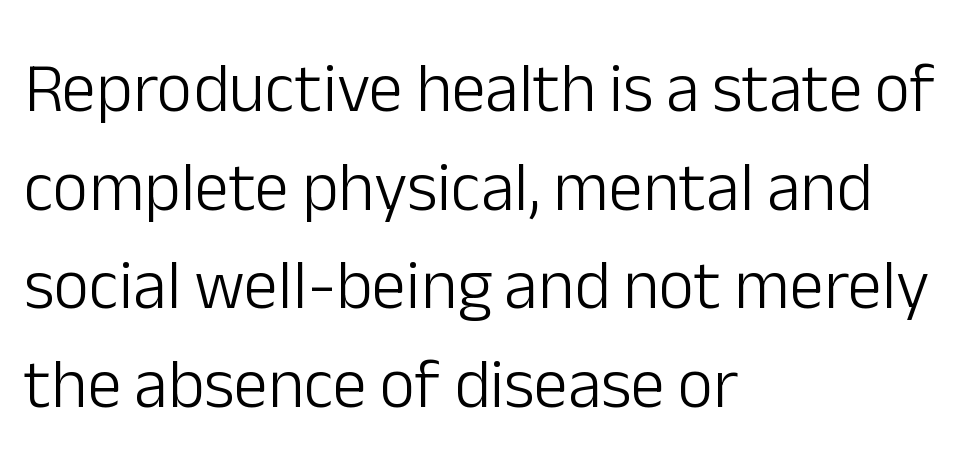
Every character sits straight up, as roman type does. Glance below the letters and you will spot only blank space. Leading: standard. No feet cap the strokes, marking this as sans-serif type. These lines are rendered in a variable-pitch font.
